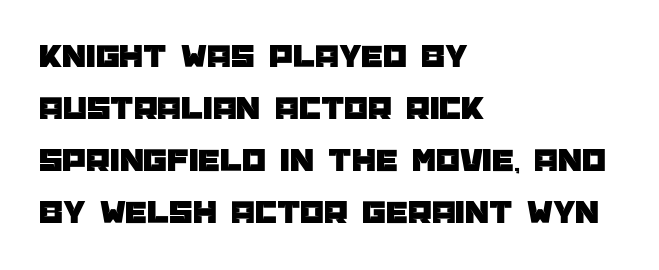
Is this a fixed-width face? No — the glyphs have proportional, varying widths. The tracking reads as untouched default to a designer's eye. The foot of each line stays bare and open. In terms of letterform style, serifs are entirely absent.
